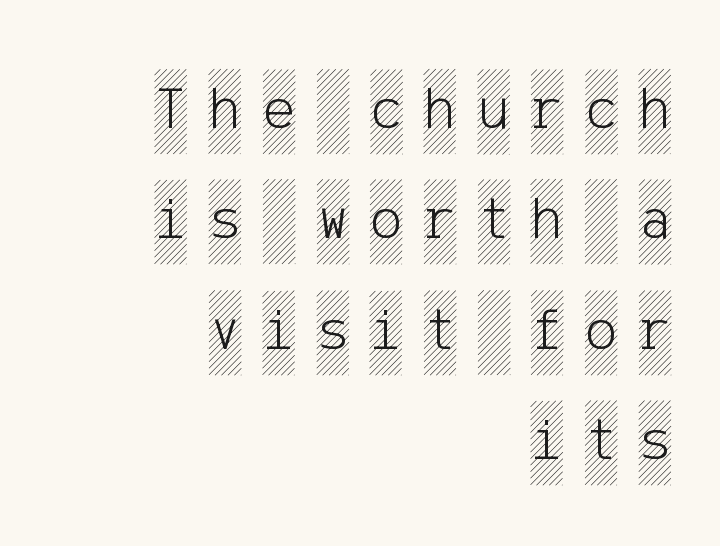
{"italic": "no", "width": "condensed", "x_height": "large", "underline": "no", "align": "right", "line_spacing_ratio": 1.81, "letter_spacing": "wide", "letter_spacing_em": 0.35, "glyph_px": 61}
